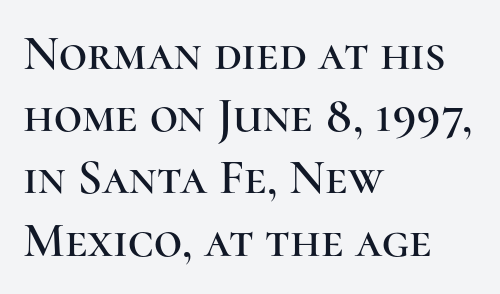
Unlike a clean sans, this face finishes its strokes with serifs. The rag falls on the right side of this text block. The rendering uses a moderate line-height, typical for paragraphs. The letters advance in unequal steps, a hallmark of proportional type. Words float on clear page, feet unadorned.
